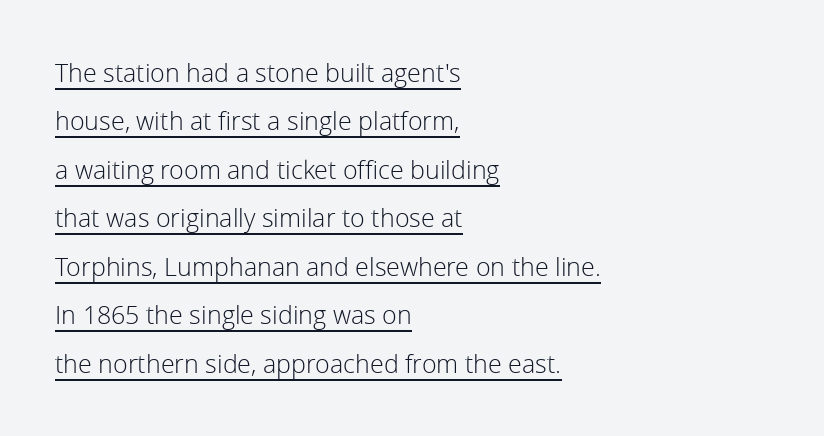
The image shows 25 px text type, upright; set left-aligned, loose line spacing (1.94x), normal letter spacing, underlined.
